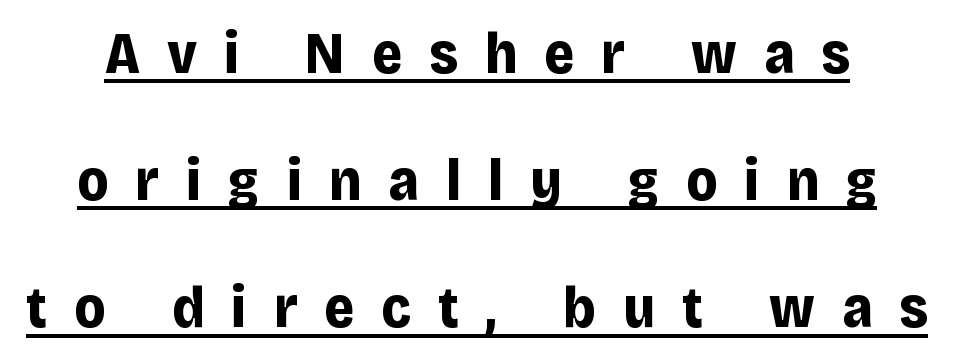
What weight is shown? A full bold with thick strokes. You could not count columns in this text — the font is proportionally spaced. Each line of the rendering has a horizontal stroke beneath the glyphs. Typographically, this falls in the sans-serif category. Caption: expanded tracking, letters set apart. When letters stand straight like this, we call the style roman or upright.
